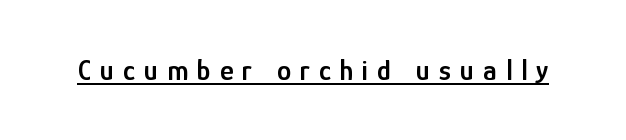
The image shows 29 px semibold, condensed sans-serif type, upright; set unusually wide letter spacing (+0.31 em), underlined; low stroke contrast and a medium x-height.
